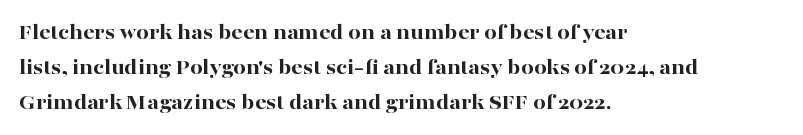
{"italic": "no", "bold": "yes", "underline": "no", "align": "left", "line_spacing": "normal", "line_spacing_ratio": 1.58, "letter_spacing": "normal", "letter_spacing_em": 0.0, "glyph_px": 22}
